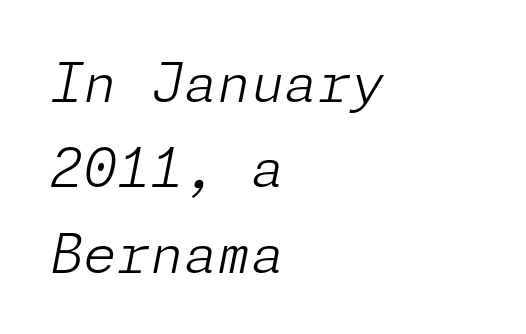
The lines sit at an ordinary, default distance from one another. Would a proofreader flag this as italicized? Yes. The letterforms sit shoulder to shoulder at normal distance. Nothing heavy about these letters — not bold at all. Notice how the passage keeps a crisp vertical edge on the left only.
